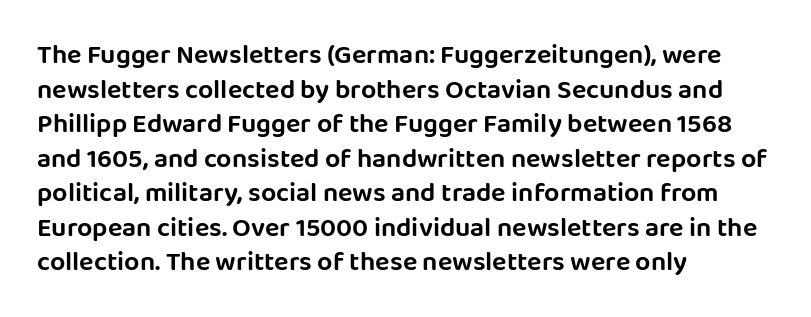
Q: Is the text italic (slanted)? A: No, it is upright.
Q: Is the text underlined? A: No.
Q: How is the paragraph aligned? A: Left-aligned.
Q: Is the spacing between letters normal or unusually wide? A: Normal.
Q: Is the spacing between lines tight, normal or loose? A: Normal.
